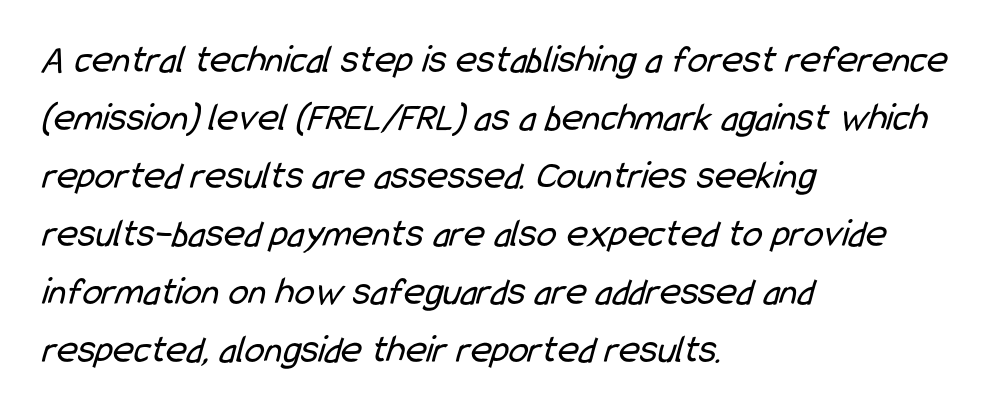
{"serif": "no", "bold": "no", "weight": "regular", "width": "condensed", "stroke_contrast": "low", "x_height": "medium", "monospaced": "no", "underline": "no", "align": "left", "line_spacing": "normal", "line_spacing_ratio": 1.45, "letter_spacing": "normal", "letter_spacing_em": 0.0, "glyph_px": 40}
